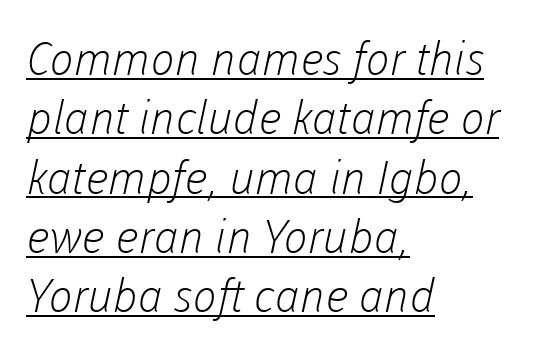
Q: Is the text bold? A: No.
Q: Is the typeface a serif or a sans-serif typeface? A: Sans-serif.
Q: Is the text underlined? A: Yes.
Q: How is the paragraph aligned? A: Left-aligned.
Q: Is the spacing between letters normal or unusually wide? A: Normal.
Q: Is the spacing between lines tight, normal or loose? A: Normal.
Q: Width (condensed, normal, or wide)? A: Normal.
Q: Stroke contrast? A: Low.
Q: x-height? A: Medium.
Q: Monospaced? A: No.
